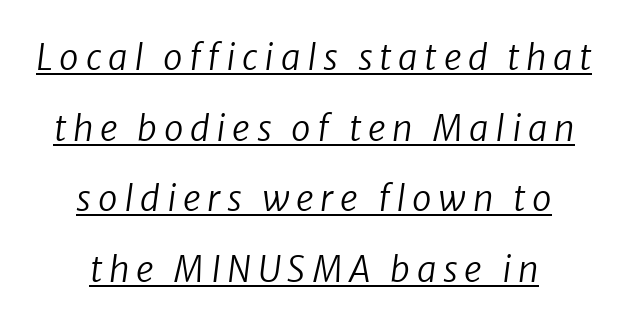
The image shows 35 px regular-weight type, italic (leaning right); set loose line spacing (2.02x), underlined; low stroke contrast and a medium x-height.
